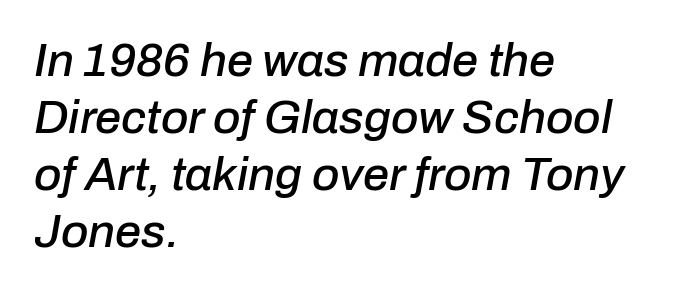
Q: Is the text italic (slanted)? A: Yes, it leans right by about 10 degrees.
Q: Is the text underlined? A: No.
Q: How is the paragraph aligned? A: Left-aligned.
Q: Is the spacing between letters normal or unusually wide? A: Normal.
Q: Width (condensed, normal, or wide)? A: Normal.
Q: Stroke contrast? A: Low.
Q: x-height? A: Medium.
Q: Monospaced? A: No.
